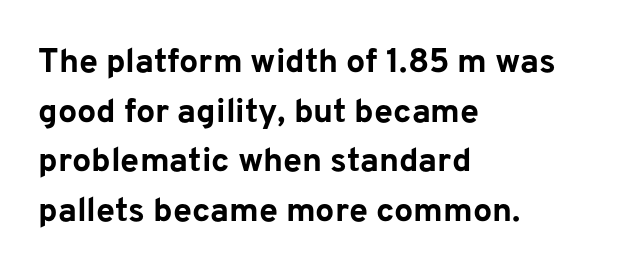
{"serif": "no", "italic": "no", "bold": "yes", "weight": "bold", "width": "normal", "stroke_contrast": "low", "x_height": "medium", "monospaced": "no", "underline": "no", "align": "left", "line_spacing": "normal", "line_spacing_ratio": 1.46, "letter_spacing": "normal", "letter_spacing_em": 0.0, "glyph_px": 34}
